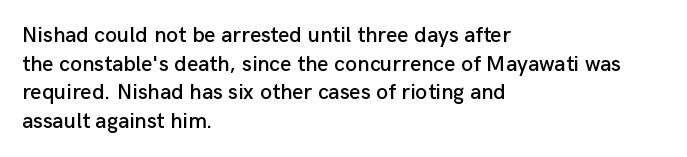
{"italic": "no", "underline": "no", "align": "left", "line_spacing": "normal", "line_spacing_ratio": 1.3, "letter_spacing": "normal", "letter_spacing_em": 0.0, "glyph_px": 22}
